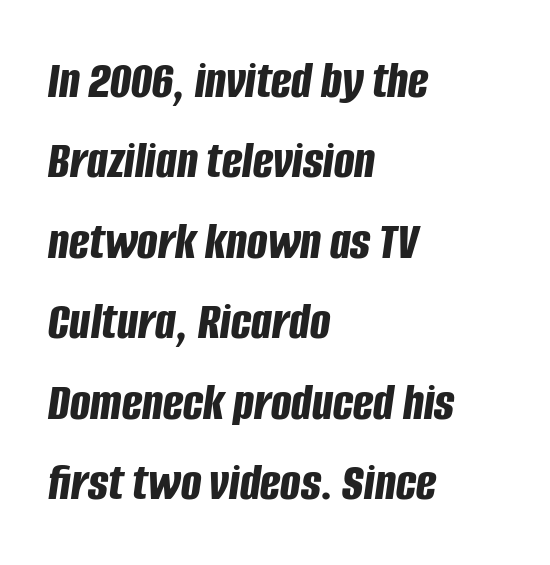
{"italic": "yes", "lean": "right", "slant_degrees": 8, "bold": "yes", "weight": "bold", "width": "condensed", "stroke_contrast": "low", "x_height": "large", "monospaced": "no", "underline": "no", "align": "left", "line_spacing": "normal", "line_spacing_ratio": 1.49, "letter_spacing": "normal", "letter_spacing_em": 0.0, "glyph_px": 54}
